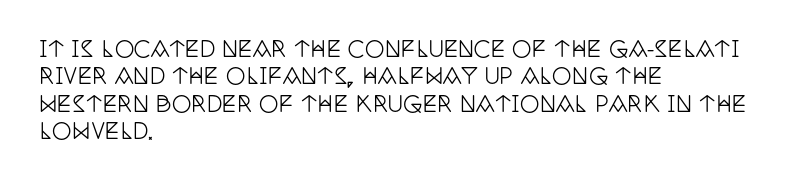
The image shows 22 px text type, upright; set left-aligned, line spacing 1.24x, normal letter spacing, not underlined.
